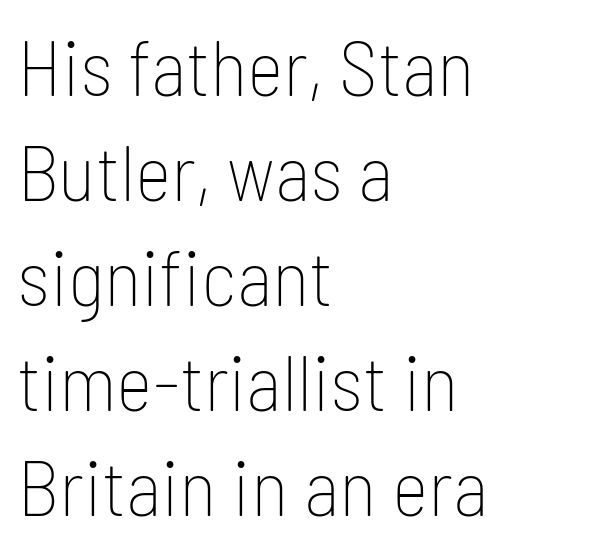
Q: Is the text bold? A: No.
Q: Is the text italic (slanted)? A: No, it is upright.
Q: Is the typeface a serif or a sans-serif typeface? A: Sans-serif.
Q: Is the text underlined? A: No.
Q: How is the paragraph aligned? A: Left-aligned.
Q: Is the spacing between letters normal or unusually wide? A: Normal.
Q: Is the spacing between lines tight, normal or loose? A: Normal.
Q: Width (condensed, normal, or wide)? A: Condensed.
Q: Stroke contrast? A: Low.
Q: x-height? A: Medium.
Q: Monospaced? A: No.
